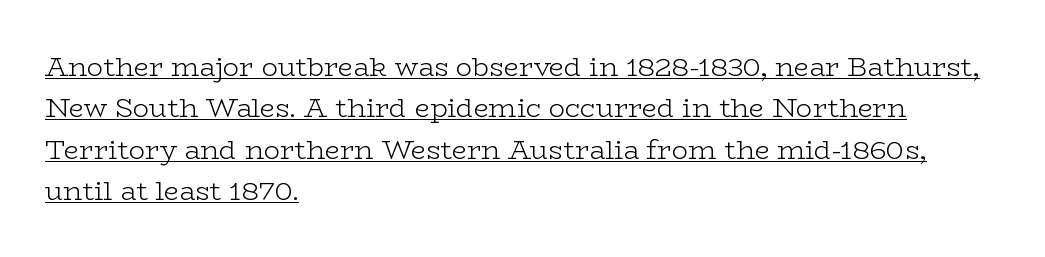
What's the leading like? Ordinary, nothing unusual. Like a heading marked for emphasis, these lines bear an underscore. Standard letterfit; no display-style spreading of the glyphs. Quick note: not italic, upright. The paragraph shown leans on its left margin. Heft: none added — not bold.
